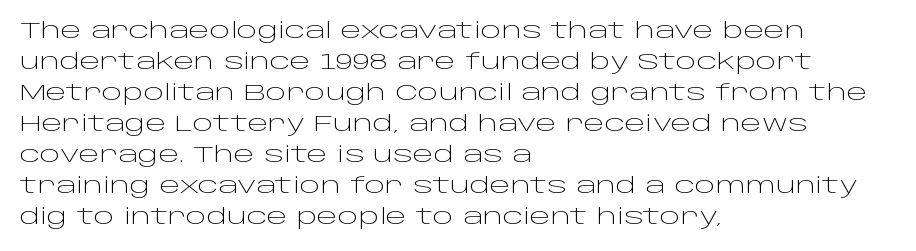
{"italic": "no", "bold": "no", "underline": "no", "align": "left", "line_spacing": "normal", "line_spacing_ratio": 1.41, "letter_spacing": "normal", "letter_spacing_em": 0.0, "glyph_px": 22}
